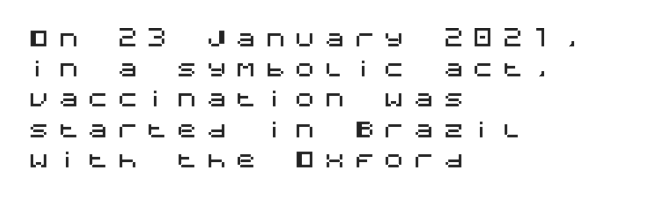
Q: Is the text italic (slanted)? A: No, it is upright.
Q: Is the text underlined? A: No.
Q: How is the paragraph aligned? A: Left-aligned.
Q: Is the spacing between letters normal or unusually wide? A: Unusually wide.
Q: Is the spacing between lines tight, normal or loose? A: Normal.
